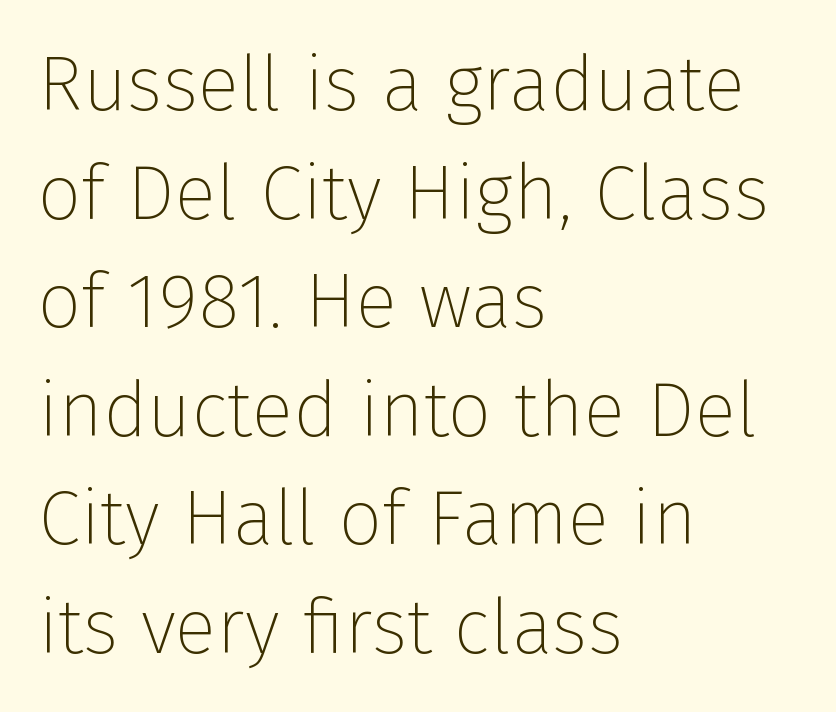
Q: Is the text bold? A: No.
Q: Is the text italic (slanted)? A: No, it is upright.
Q: Is the typeface a serif or a sans-serif typeface? A: Sans-serif.
Q: Is the text underlined? A: No.
Q: How is the paragraph aligned? A: Left-aligned.
Q: Is the spacing between letters normal or unusually wide? A: Normal.
Q: Is the spacing between lines tight, normal or loose? A: Normal.
Q: Width (condensed, normal, or wide)? A: Normal.
Q: Stroke contrast? A: Low.
Q: x-height? A: Medium.
Q: Monospaced? A: No.
